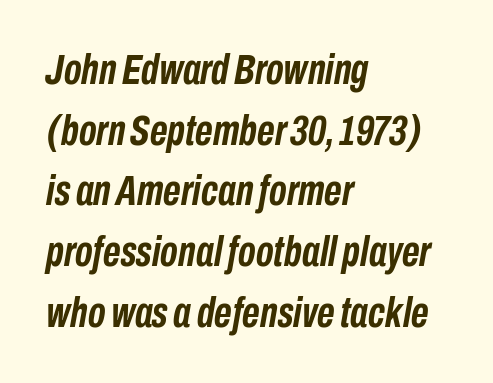
The image shows 43 px semibold, condensed type, italic (leaning right); set left-aligned, normal line spacing (1.41x), normal letter spacing, not underlined; low stroke contrast and a medium x-height.
